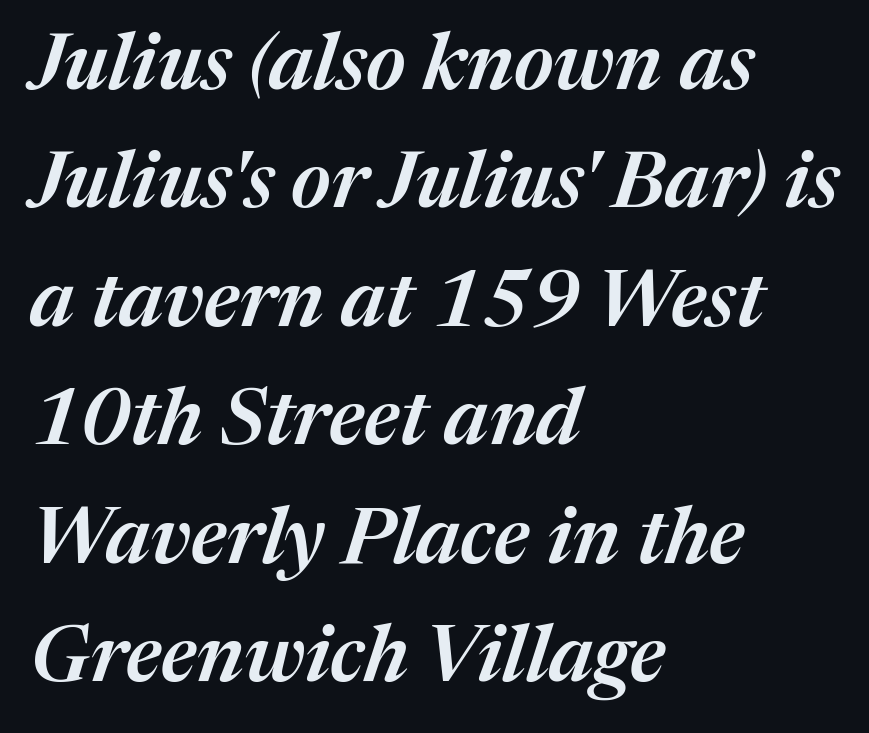
Q: Is the text bold? A: Semi-bold.
Q: Is the text italic (slanted)? A: Yes, it leans right by about 17 degrees.
Q: Is the text underlined? A: No.
Q: How is the paragraph aligned? A: Left-aligned.
Q: Is the spacing between letters normal or unusually wide? A: Normal.
Q: Is the spacing between lines tight, normal or loose? A: Normal.
Q: Width (condensed, normal, or wide)? A: Normal.
Q: Stroke contrast? A: Medium.
Q: x-height? A: Medium.
Q: Monospaced? A: No.
